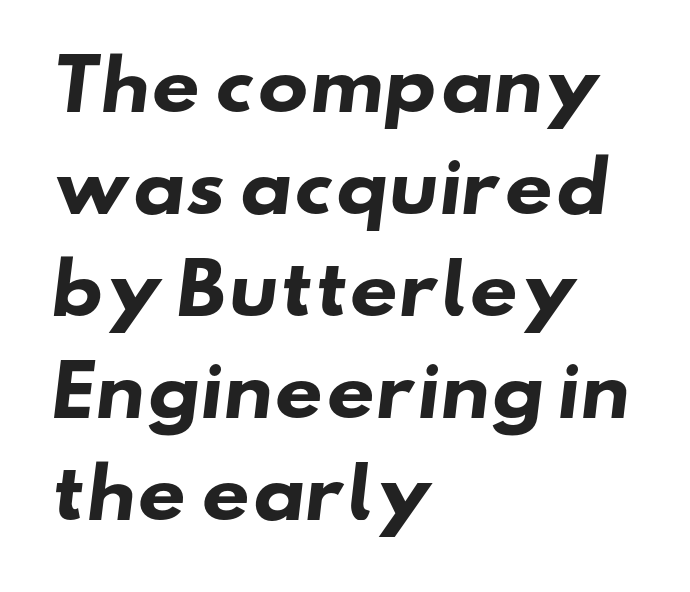
The image shows 68 px heavy, wide sans-serif type; set left-aligned, normal line spacing (1.5x), normal letter spacing, not underlined; low stroke contrast and a small x-height.
